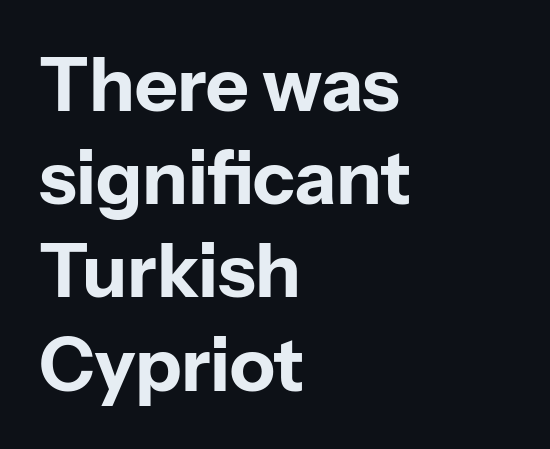
Q: Is the text bold? A: Yes.
Q: Is the text italic (slanted)? A: No, it is upright.
Q: Is the typeface a serif or a sans-serif typeface? A: Sans-serif.
Q: Is the text underlined? A: No.
Q: How is the paragraph aligned? A: Left-aligned.
Q: Is the spacing between letters normal or unusually wide? A: Normal.
Q: Is the spacing between lines tight, normal or loose? A: Normal.
Q: Width (condensed, normal, or wide)? A: Normal.
Q: Stroke contrast? A: Low.
Q: x-height? A: Medium.
Q: Monospaced? A: No.
